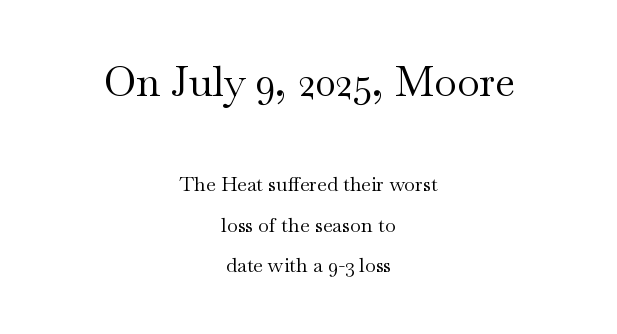
The image shows 41 px regular-weight, wide serif type, upright; set centered, loose line spacing (2.03x), normal letter spacing, not underlined; the first (top) block is 2.05x larger; medium stroke contrast and a small x-height.
